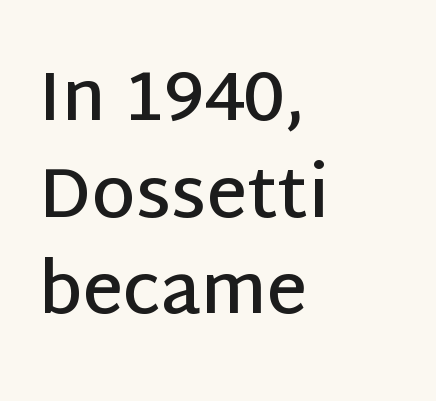
Q: Is the text bold? A: Semi-bold.
Q: Is the text italic (slanted)? A: No, it is upright.
Q: Is the typeface a serif or a sans-serif typeface? A: Sans-serif.
Q: Is the text underlined? A: No.
Q: How is the paragraph aligned? A: Left-aligned.
Q: Is the spacing between letters normal or unusually wide? A: Normal.
Q: Is the spacing between lines tight, normal or loose? A: Normal.
Q: Width (condensed, normal, or wide)? A: Normal.
Q: Stroke contrast? A: Low.
Q: x-height? A: Large.
Q: Monospaced? A: No.
